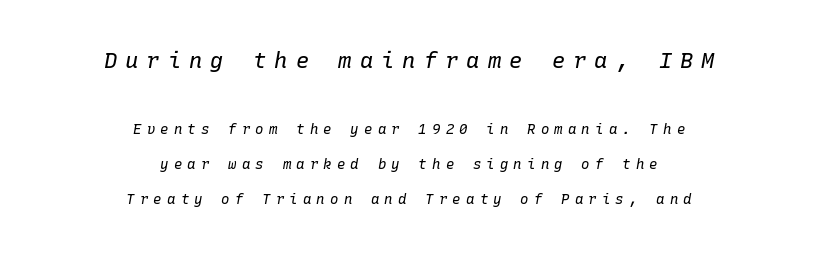
Q: Is the text bold? A: No.
Q: Is the text italic (slanted)? A: Yes, it leans right by about 10 degrees.
Q: Is the text underlined? A: No.
Q: How is the paragraph aligned? A: Centered.
Q: Is the spacing between letters normal or unusually wide? A: Unusually wide.
Q: Is the spacing between lines tight, normal or loose? A: Loose.
Q: Which block of text is set in a larger size, the first (top) or the second (bottom)? A: The first (top) one.
